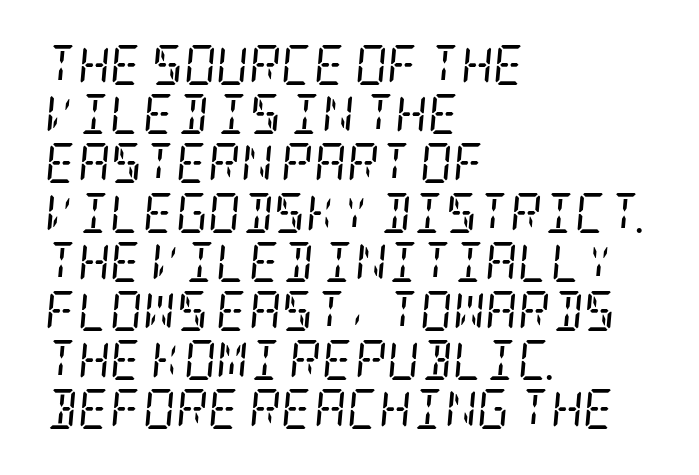
The setting favours the left margin, as ordinary paragraphs usually do. Between one letter and the next there's only the usual sliver of space. Vertical stems look standard width or narrower in stroke. Only glyphs here, with clear space below each row. The lettering tilts uniformly, giving the passage an italic look.
